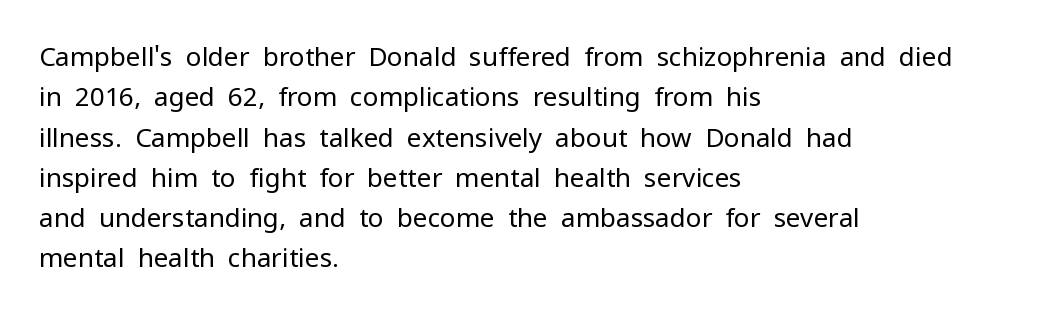
Check the space under the baseline: it is left empty. The type sits square on the baseline with zero lean. Line spacing here is normal. Casual observation: everything's shoved over to the left. Honestly, the letter spacing is just normal — you wouldn't notice it.
